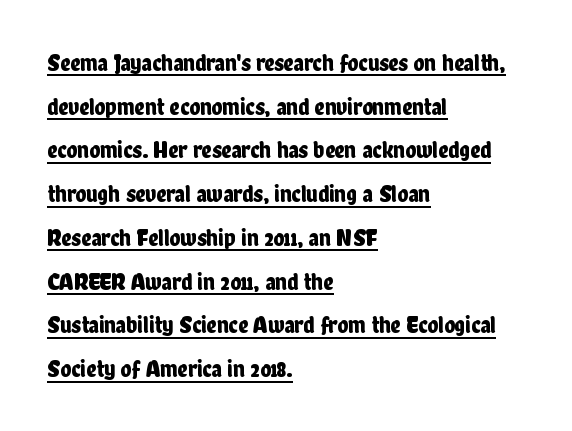
Q: Is the text italic (slanted)? A: No, it is upright.
Q: Is the text underlined? A: Yes.
Q: How is the paragraph aligned? A: Left-aligned.
Q: Is the spacing between letters normal or unusually wide? A: Normal.
